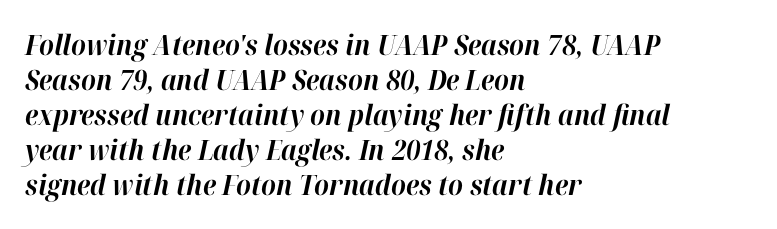
Letters rest on an invisible, unmarked baseline. Caption: bold face, heavy strokes. The ragged edge is on the right, which tells us the setting is flush left. Style check: oblique. The face used here is proportionally spaced, like ordinary book or web type. How would I describe the line gaps? Plain and ordinary.
